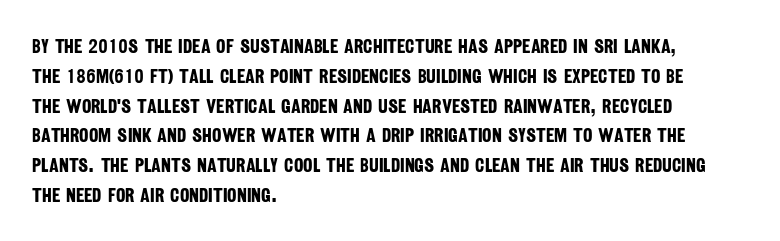
The image shows 20 px bold type; set left-aligned, normal line spacing (1.49x), normal letter spacing, not underlined.
